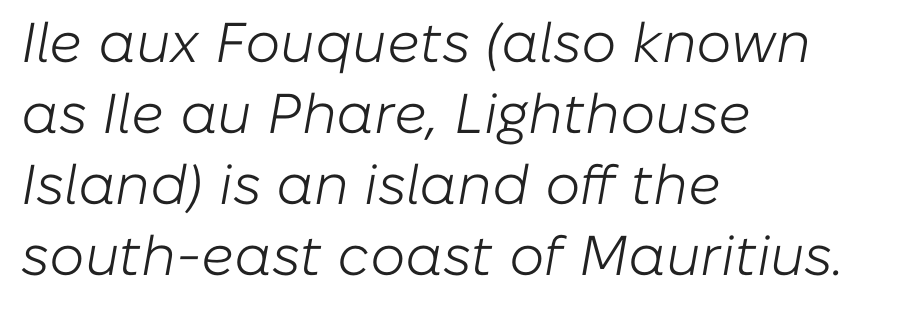
Q: Is the text bold? A: No.
Q: Is the text italic (slanted)? A: Yes, it leans right by about 10 degrees.
Q: Is the text underlined? A: No.
Q: How is the paragraph aligned? A: Left-aligned.
Q: Is the spacing between letters normal or unusually wide? A: Normal.
Q: Is the spacing between lines tight, normal or loose? A: Normal.
Q: Width (condensed, normal, or wide)? A: Normal.
Q: Stroke contrast? A: Low.
Q: x-height? A: Medium.
Q: Monospaced? A: No.
